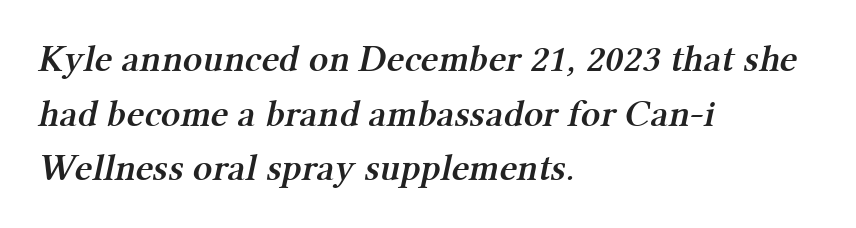
Q: Is the text bold? A: Semi-bold.
Q: Is the typeface a serif or a sans-serif typeface? A: Serif.
Q: Is the text underlined? A: No.
Q: How is the paragraph aligned? A: Left-aligned.
Q: Is the spacing between letters normal or unusually wide? A: Normal.
Q: Is the spacing between lines tight, normal or loose? A: Normal.
Q: Width (condensed, normal, or wide)? A: Normal.
Q: Stroke contrast? A: Medium.
Q: x-height? A: Medium.
Q: Monospaced? A: No.
